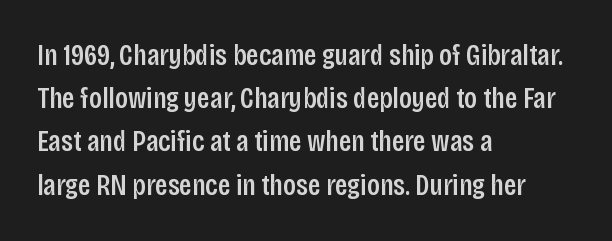
{"serif": "no", "italic": "no", "width": "condensed", "stroke_contrast": "low", "x_height": "large", "monospaced": "no", "underline": "no", "align": "left", "line_spacing": "normal", "line_spacing_ratio": 1.44, "letter_spacing": "normal", "letter_spacing_em": 0.0, "glyph_px": 30}
